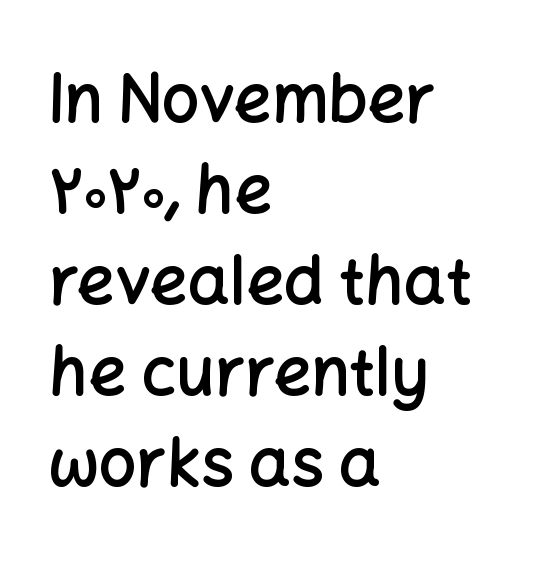
{"serif": "no", "italic": "no", "bold": "semi", "weight": "semibold", "width": "normal", "stroke_contrast": "low", "x_height": "medium", "monospaced": "no", "underline": "no", "align": "left", "line_spacing": "normal", "line_spacing_ratio": 1.38, "letter_spacing": "normal", "letter_spacing_em": 0.0, "glyph_px": 66}
